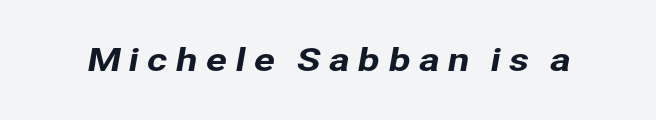
The designer went with a sans here, leaving each stem footless. Lines of text with bare space underneath. The letters are spread apart with noticeably loose tracking. The rendering uses natural spacing where letterforms have individual widths.
